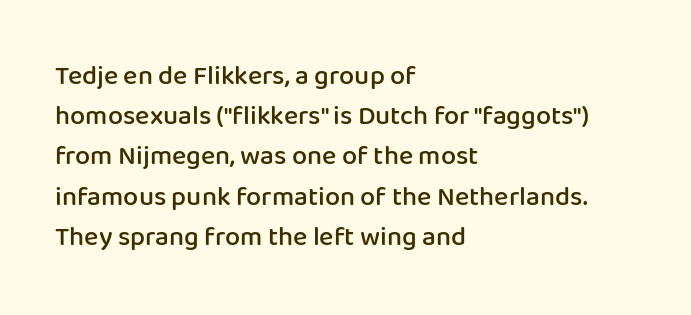
Q: Is the text bold? A: Semi-bold.
Q: Is the text italic (slanted)? A: No, it is upright.
Q: Is the text underlined? A: No.
Q: How is the paragraph aligned? A: Left-aligned.
Q: Is the spacing between letters normal or unusually wide? A: Normal.
Q: Is the spacing between lines tight, normal or loose? A: Normal.
